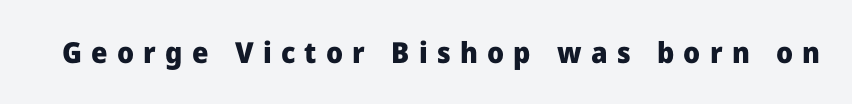
Q: Is the text bold? A: Yes.
Q: Is the text italic (slanted)? A: No, it is upright.
Q: Is the typeface a serif or a sans-serif typeface? A: Sans-serif.
Q: Is the text underlined? A: No.
Q: Is the spacing between letters normal or unusually wide? A: Unusually wide.
Q: Width (condensed, normal, or wide)? A: Normal.
Q: Stroke contrast? A: Low.
Q: x-height? A: Medium.
Q: Monospaced? A: No.
